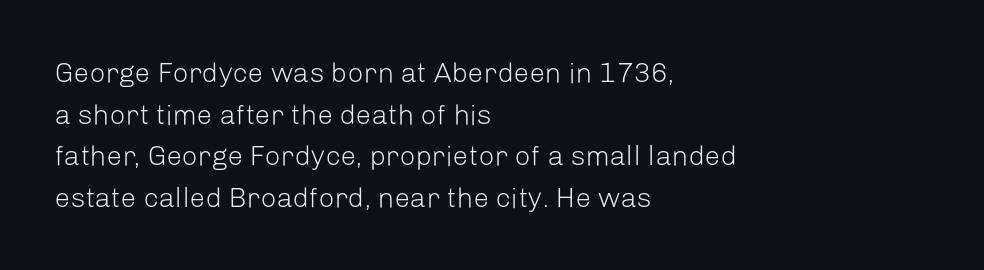
Proportional: the letters do not fall into vertical columns. Grotesque or geometric, the face here clearly has no serifs. How are the letters spaced? Ordinarily, with no added tracking. How would I describe the line gaps? Plain and ordinary.
